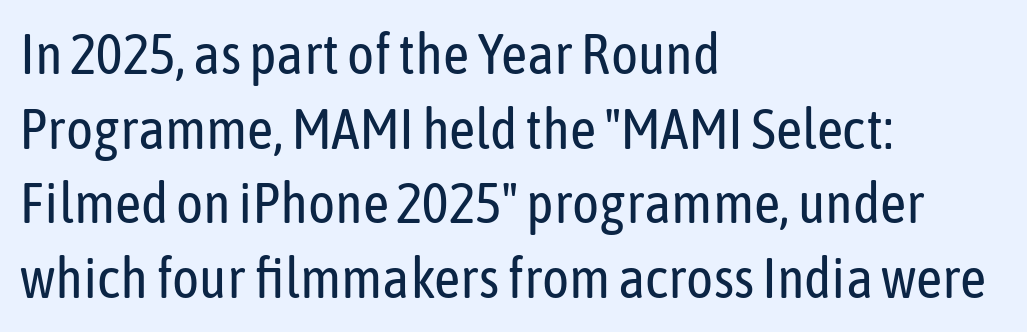
Note: no serifs on the glyphs. A classic flush-left, rag-right setting is used for this passage. Rows of type keep a routine distance in the vertical direction. Heaviness? Minimal to ordinary, like unemphasized prose.
